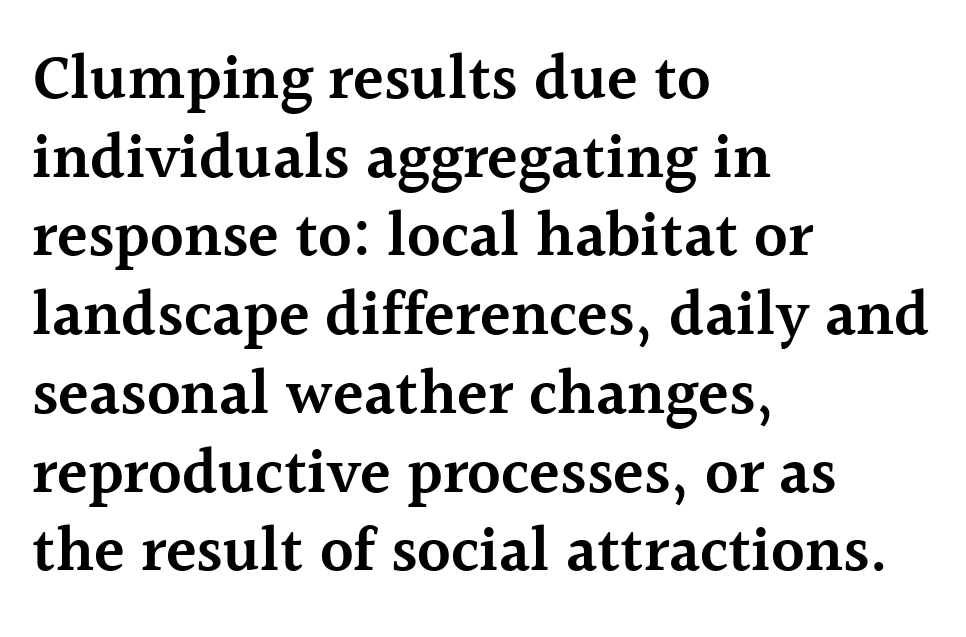
{"serif": "yes", "italic": "no", "bold": "semi", "weight": "semibold", "width": "normal", "x_height": "medium", "monospaced": "no", "underline": "no", "align": "left", "line_spacing": "normal", "line_spacing_ratio": 1.25, "letter_spacing": "normal", "letter_spacing_em": 0.0, "glyph_px": 63}
